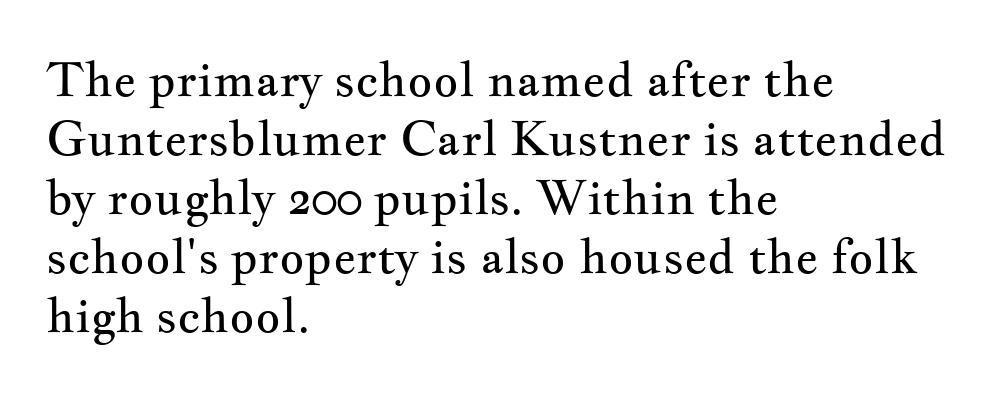
Underline: absent. The letters advance in unequal steps, a hallmark of proportional type. Nobody touched the tracking dial on this one. A light-to-regular cut is what we see here. Each letter's strokes conclude with small projecting serifs. Posture: straight, roman, zero tilt.
